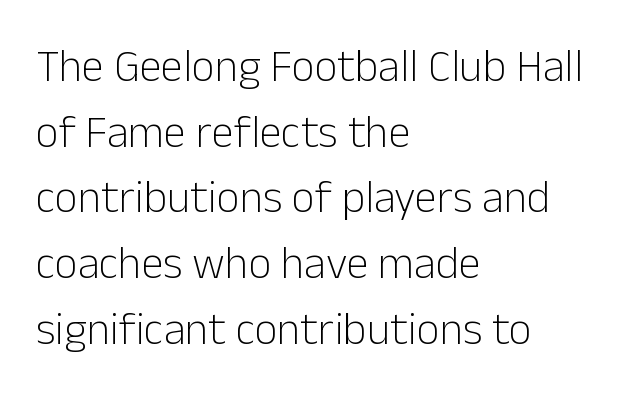
The image shows 45 px light sans-serif type, upright; set left-aligned, normal line spacing (1.46x), normal letter spacing, not underlined; low stroke contrast and a medium x-height.
